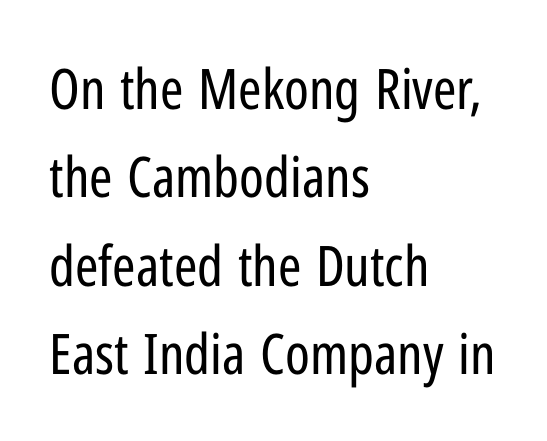
Q: Is the text bold? A: No.
Q: Is the text italic (slanted)? A: No, it is upright.
Q: Is the typeface a serif or a sans-serif typeface? A: Sans-serif.
Q: Is the text underlined? A: No.
Q: How is the paragraph aligned? A: Left-aligned.
Q: Is the spacing between letters normal or unusually wide? A: Normal.
Q: Is the spacing between lines tight, normal or loose? A: Normal.
Q: Width (condensed, normal, or wide)? A: Condensed.
Q: Stroke contrast? A: Low.
Q: x-height? A: Medium.
Q: Monospaced? A: No.
